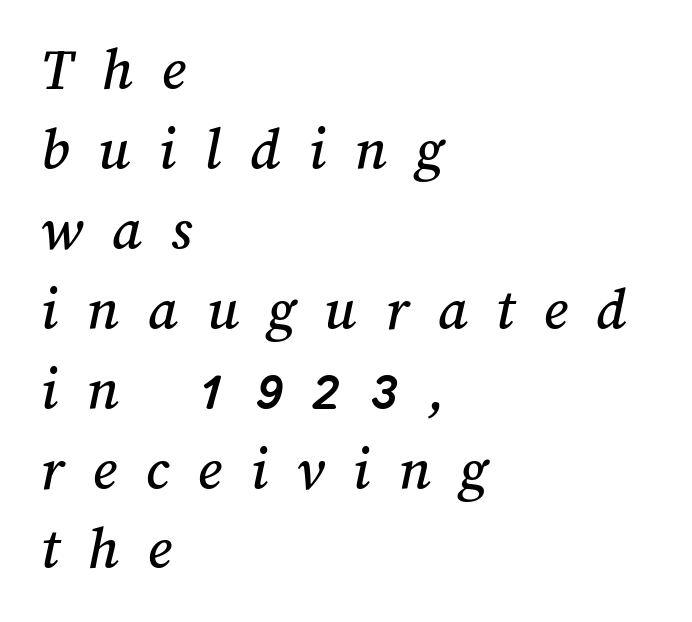
A typesetter would call this proportional, since set widths differ per character. Whoever set this chose a conventional vertical rhythm. Typeset ragged right — the left edge is the straight one. Letters rest on an invisible, unmarked baseline. Characters follow at a spacing far wider than the type designer built in.
